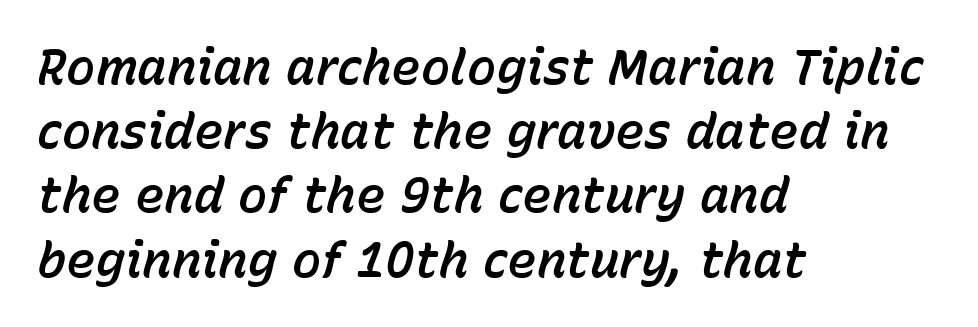
{"italic": "yes", "lean": "right", "slant_degrees": 15, "width": "normal", "stroke_contrast": "low", "x_height": "medium", "monospaced": "no", "underline": "no", "align": "left", "line_spacing": "normal", "line_spacing_ratio": 1.31, "letter_spacing": "normal", "letter_spacing_em": 0.0, "glyph_px": 49}
